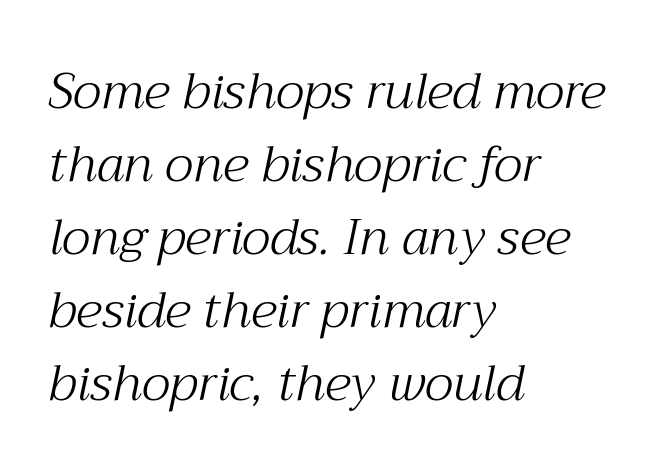
{"serif": "yes", "italic": "yes", "lean": "right", "slant_degrees": 12, "bold": "no", "weight": "light", "width": "normal", "stroke_contrast": "medium", "x_height": "medium", "monospaced": "no", "underline": "no", "align": "left", "line_spacing": "normal", "line_spacing_ratio": 1.46, "letter_spacing": "normal", "letter_spacing_em": 0.0, "glyph_px": 50}
